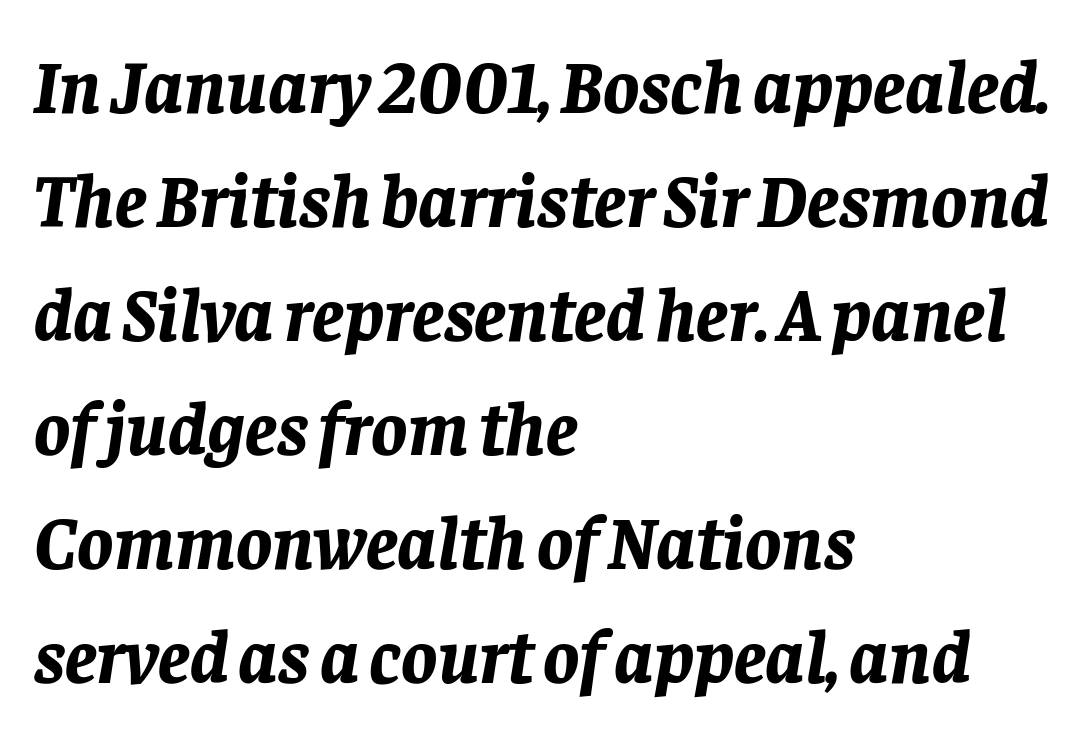
The image shows 75 px bold type, italic (leaning right); set left-aligned, normal line spacing (1.52x), normal letter spacing, not underlined; low stroke contrast and a large x-height.
